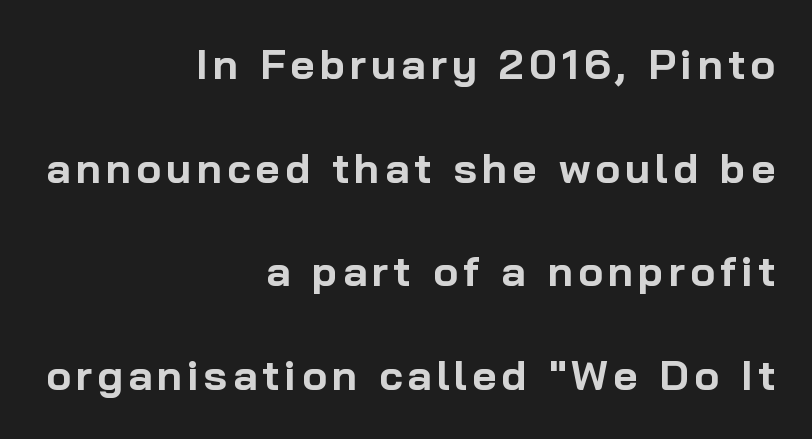
{"serif": "no", "italic": "no", "bold": "yes", "weight": "bold", "width": "normal", "stroke_contrast": "low", "x_height": "medium", "monospaced": "no", "underline": "no", "align": "right", "line_spacing": "loose", "line_spacing_ratio": 2.47, "glyph_px": 42}
